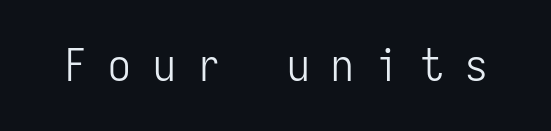
The image shows 45 px light, condensed sans-serif type, upright, monospaced; set unusually wide letter spacing (+0.49 em), not underlined; low stroke contrast and a medium x-height.
